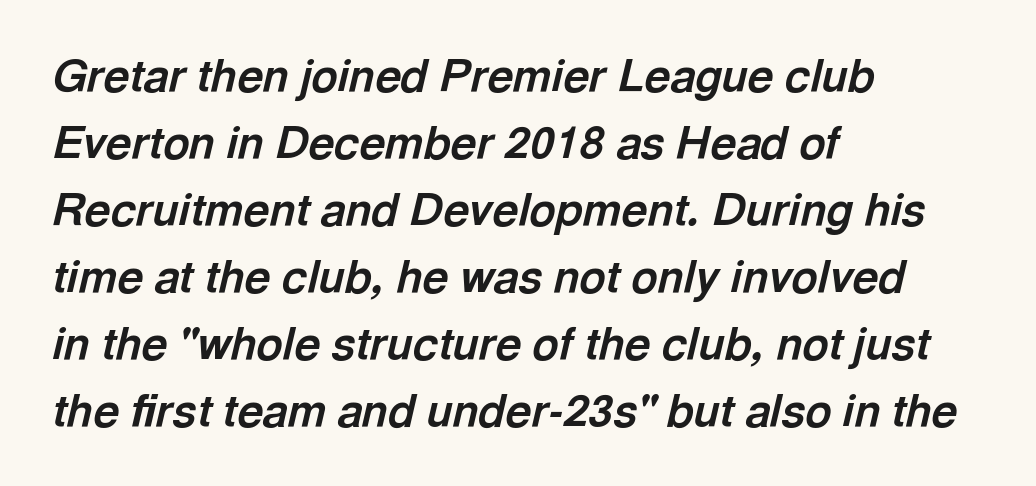
{"italic": "yes", "lean": "right", "slant_degrees": 13, "bold": "yes", "weight": "bold", "width": "normal", "x_height": "medium", "monospaced": "no", "underline": "no", "align": "left", "line_spacing": "normal", "line_spacing_ratio": 1.49, "letter_spacing": "normal", "letter_spacing_em": 0.0, "glyph_px": 45}
